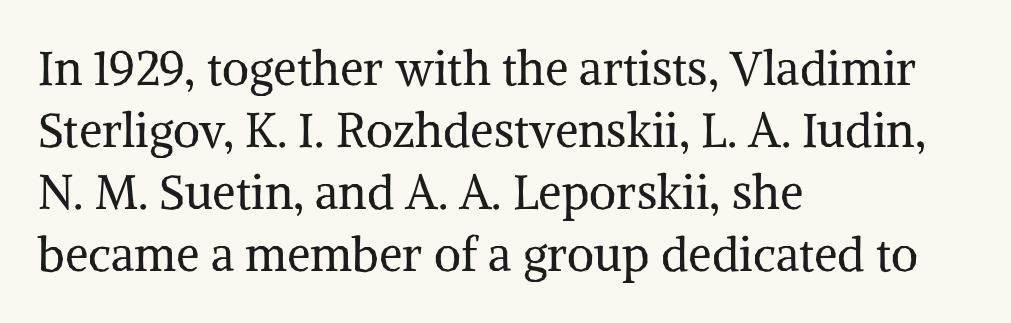
Q: Is the text bold? A: No.
Q: Is the text italic (slanted)? A: No, it is upright.
Q: Is the typeface a serif or a sans-serif typeface? A: Serif.
Q: Is the text underlined? A: No.
Q: How is the paragraph aligned? A: Left-aligned.
Q: Is the spacing between letters normal or unusually wide? A: Normal.
Q: Is the spacing between lines tight, normal or loose? A: Normal.
Q: Width (condensed, normal, or wide)? A: Normal.
Q: Stroke contrast? A: Medium.
Q: x-height? A: Medium.
Q: Monospaced? A: No.
